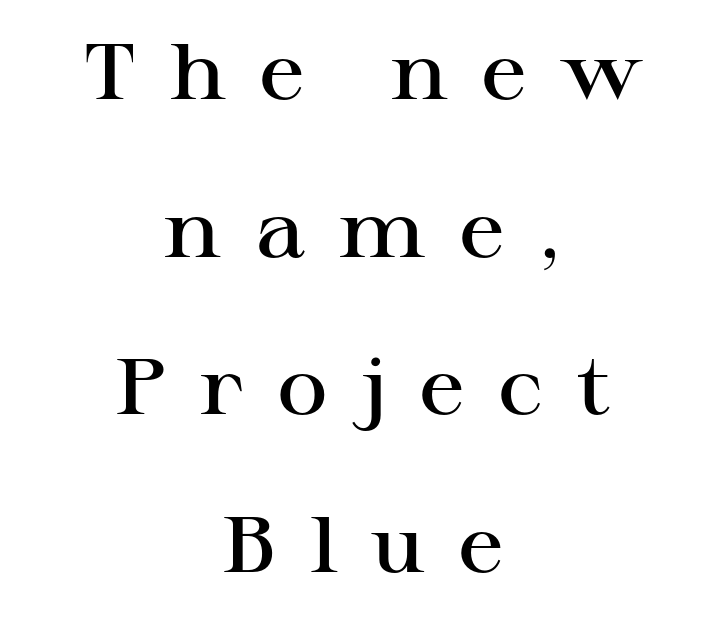
{"serif": "yes", "italic": "no", "bold": "semi", "weight": "semibold", "width": "wide", "stroke_contrast": "high", "x_height": "medium", "monospaced": "no", "underline": "no", "align": "center", "line_spacing": "loose", "line_spacing_ratio": 2.02, "letter_spacing": "wide", "letter_spacing_em": 0.43, "glyph_px": 78}
